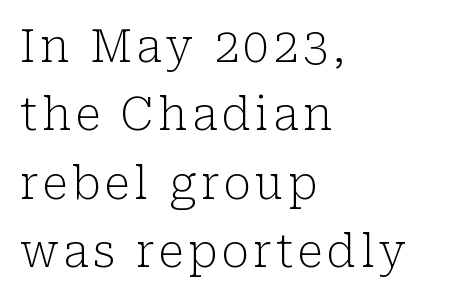
The image shows 45 px light serif type, upright; set left-aligned, normal line spacing (1.52x), not underlined; low stroke contrast and a medium x-height.
